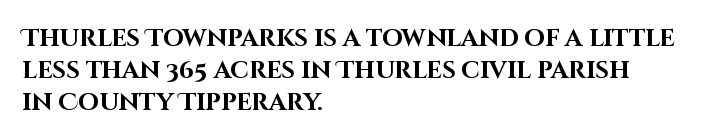
{"italic": "no", "bold": "yes", "underline": "no", "align": "left", "line_spacing": "normal", "line_spacing_ratio": 1.33, "letter_spacing": "normal", "letter_spacing_em": 0.0, "glyph_px": 24}
